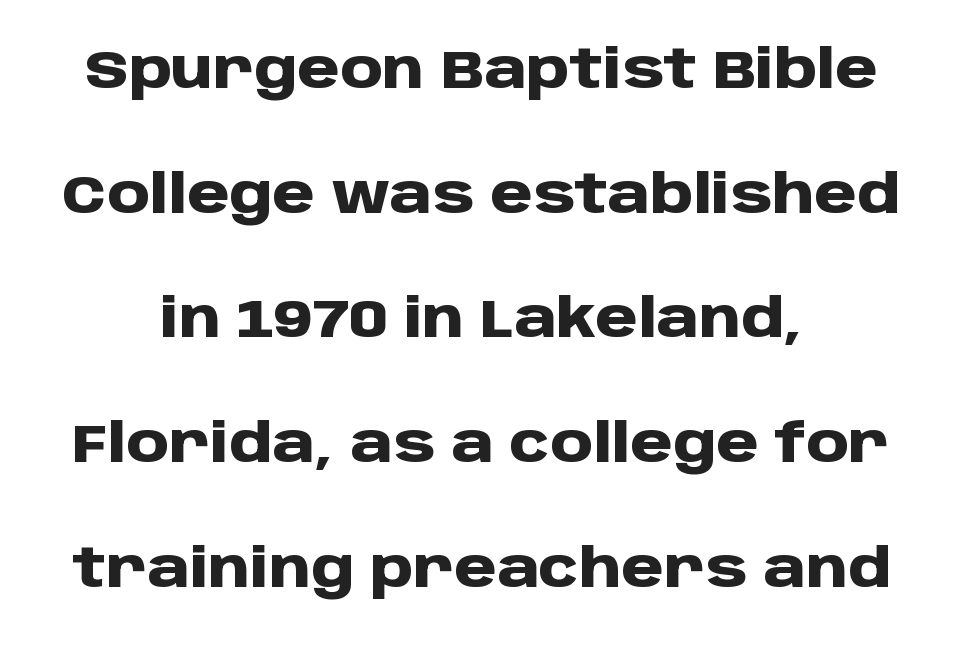
Nope, not italic — everything's standing straight. Where is the straight margin? There isn't one; the lines are centered. The passage shown is typed in a proportional face where columns would drift. Caption: standard tracking, unaltered. The typesetting leans heavy: a genuine bold.
